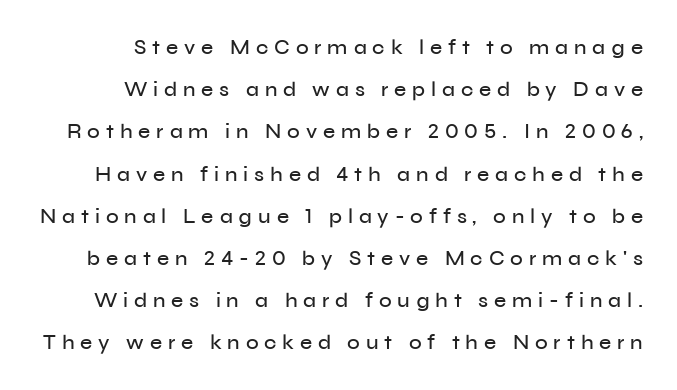
Q: Is the text italic (slanted)? A: No, it is upright.
Q: Is the text underlined? A: No.
Q: Is the spacing between letters normal or unusually wide? A: Unusually wide.
Q: Is the spacing between lines tight, normal or loose? A: Loose.
